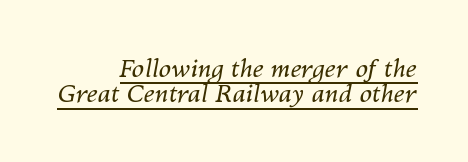
The text carries the slant typical of an italic or oblique font. Honestly, the rows look squashed on top of each other. The sample's only ornament is a line tracing under the words. Weight class: somewhere from thin through regular. A flush-right, rag-left setting is used for this passage. This rendering leaves character spacing at its baseline value.
